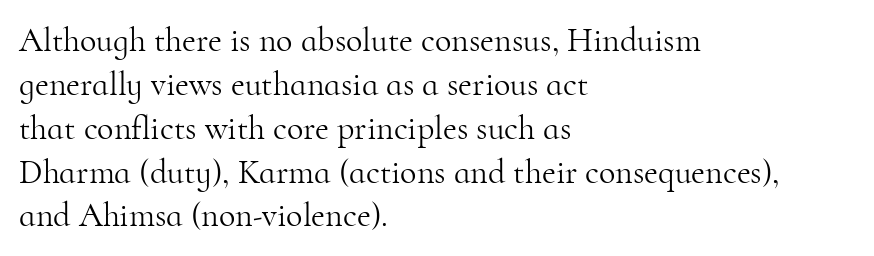
{"serif": "yes", "italic": "no", "bold": "no", "weight": "light", "width": "normal", "stroke_contrast": "high", "x_height": "small", "monospaced": "no", "underline": "no", "align": "left", "line_spacing": "normal", "line_spacing_ratio": 1.29, "letter_spacing": "normal", "letter_spacing_em": 0.0, "glyph_px": 34}
